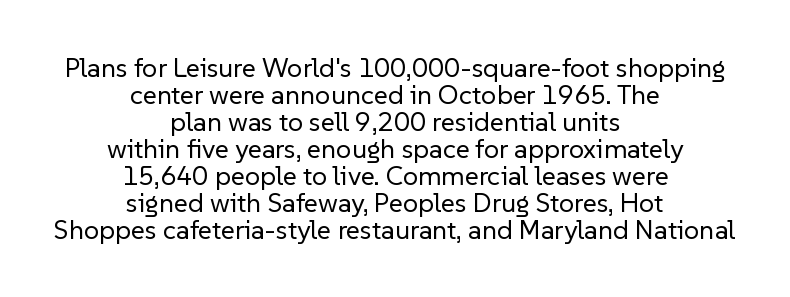
How are the letters spaced? Ordinarily, with no added tracking. Unmarked baselines from the first word to the last. This sample is center-justified, so both line endings float freely. Vertical spacing — tight. Counters stay open thanks to moderate or lighter strokes. This is roman type, the default non-slanted kind.
